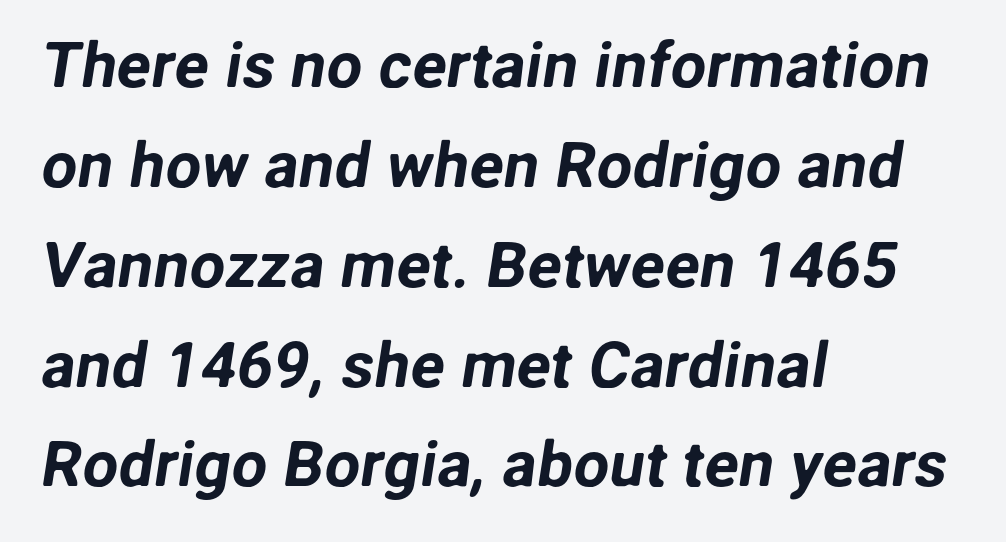
{"serif": "no", "width": "normal", "stroke_contrast": "low", "x_height": "medium", "monospaced": "no", "underline": "no", "align": "left", "line_spacing": "normal", "line_spacing_ratio": 1.56, "letter_spacing": "normal", "letter_spacing_em": 0.0, "glyph_px": 64}
